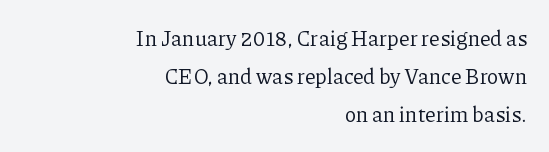
No letter is thick-stroked: the sample isn't bold. Right-aligned paragraph, ragged on the left. The letterforms sit shoulder to shoulder at normal distance. A clean baseline with only descenders dipping below it.
